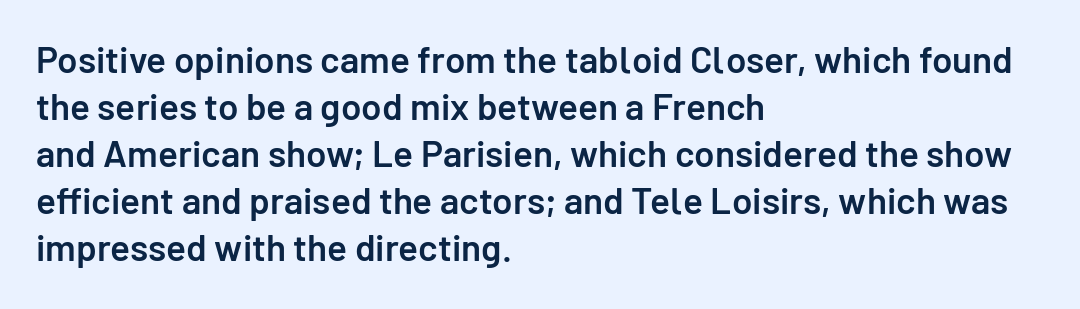
The image shows 37 px semibold sans-serif type, upright; set left-aligned, normal line spacing (1.27x), normal letter spacing, not underlined; low stroke contrast and a medium x-height.
